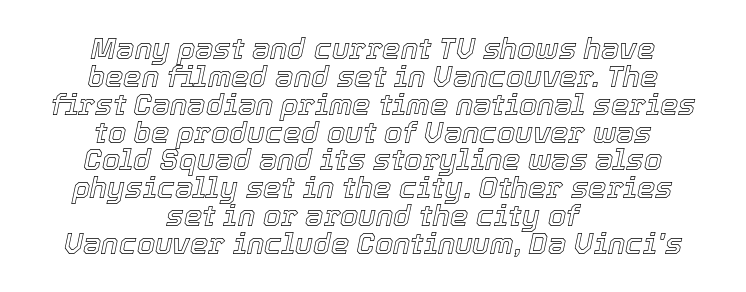
When letters slant like this, we call the style italic. Does extra space separate the letters? No, they use regular spacing. The letters advance in unequal steps, a hallmark of proportional type. You could barely slide anything between these rows.
